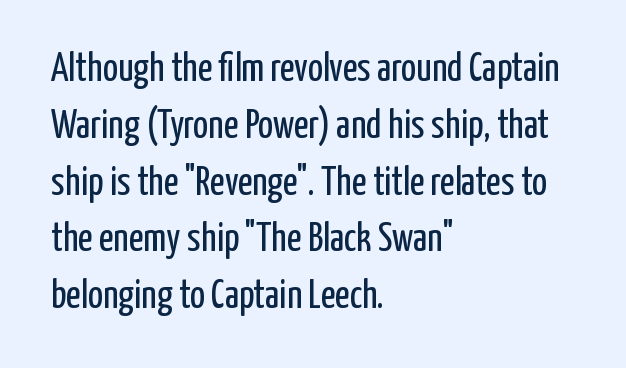
{"serif": "no", "italic": "no", "bold": "no", "weight": "regular", "width": "condensed", "stroke_contrast": "low", "x_height": "medium", "monospaced": "no", "underline": "no", "align": "left", "line_spacing": "normal", "line_spacing_ratio": 1.42, "letter_spacing": "normal", "letter_spacing_em": 0.0, "glyph_px": 40}
